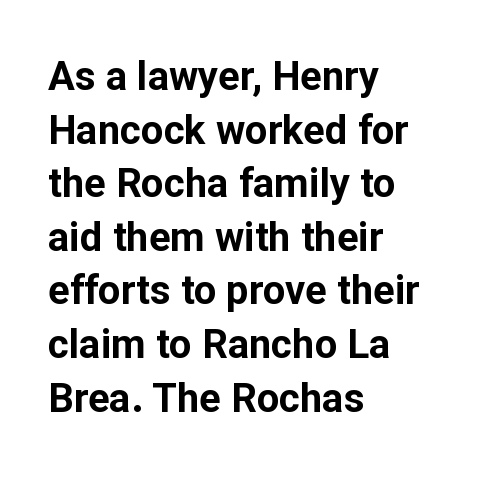
{"serif": "no", "italic": "no", "bold": "yes", "weight": "bold", "width": "normal", "stroke_contrast": "low", "x_height": "medium", "monospaced": "no", "underline": "no", "align": "left", "line_spacing": "normal", "line_spacing_ratio": 1.34, "letter_spacing": "normal", "letter_spacing_em": 0.0, "glyph_px": 40}
